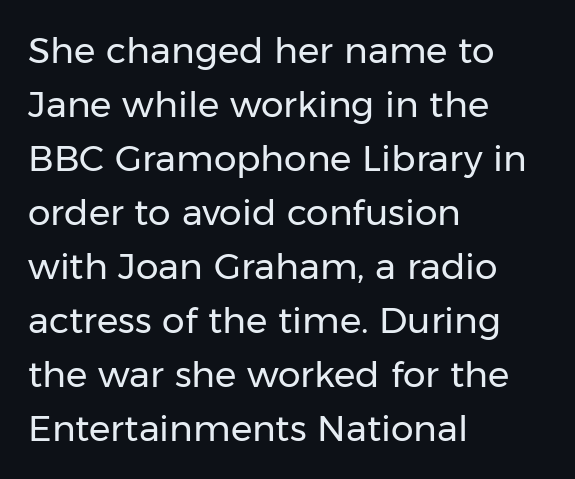
Type without underlining. The face looks like a standard text weight, possibly lighter. A sans-serif font was chosen for this passage. Whoever set this chose a conventional vertical rhythm.
